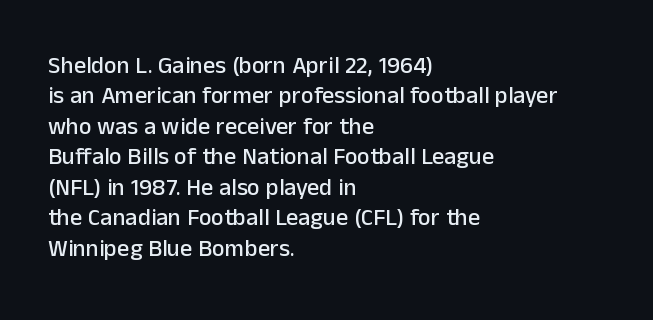
The image shows 24 px text type, upright; set left-aligned, normal line spacing (1.27x), normal letter spacing, not underlined.
